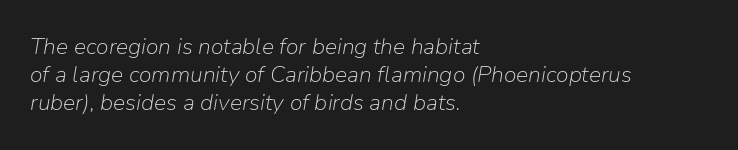
Has an underline been added? It has not. Line beginnings align vertically; line endings do not. Characters are canted at an angle relative to the baseline's perpendicular. Tracking value appears to be zero — textbook default spacing.
